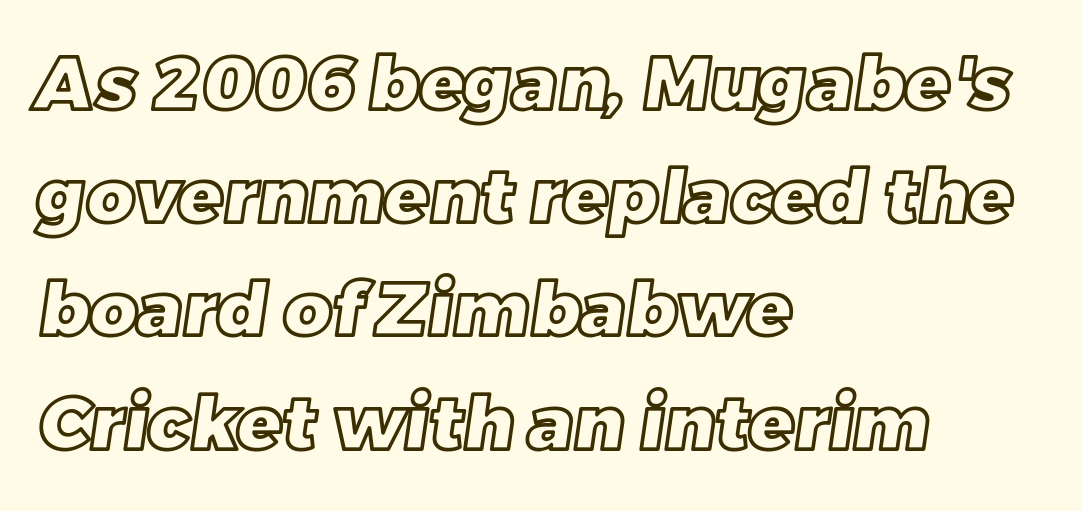
Q: Is the text underlined? A: No.
Q: How is the paragraph aligned? A: Left-aligned.
Q: Is the spacing between letters normal or unusually wide? A: Normal.
Q: Is the spacing between lines tight, normal or loose? A: Normal.
Q: Width (condensed, normal, or wide)? A: Normal.
Q: x-height? A: Large.
Q: Monospaced? A: No.
